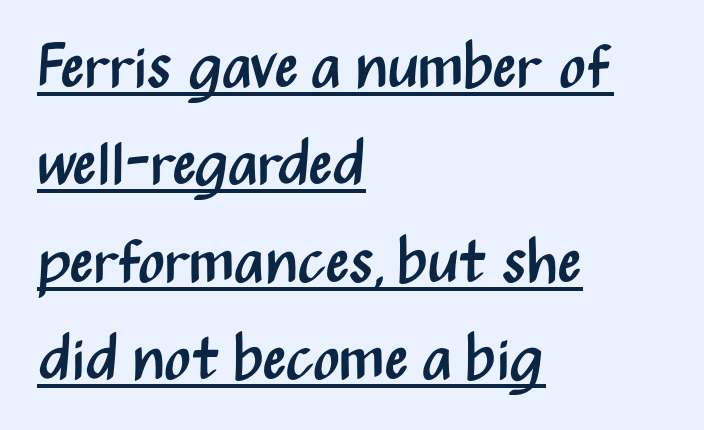
{"serif": "no", "italic": "no", "bold": "no", "weight": "regular", "width": "condensed", "stroke_contrast": "medium", "x_height": "medium", "monospaced": "no", "underline": "yes", "align": "left", "line_spacing": "normal", "line_spacing_ratio": 1.57, "letter_spacing": "normal", "letter_spacing_em": 0.0, "glyph_px": 62}
